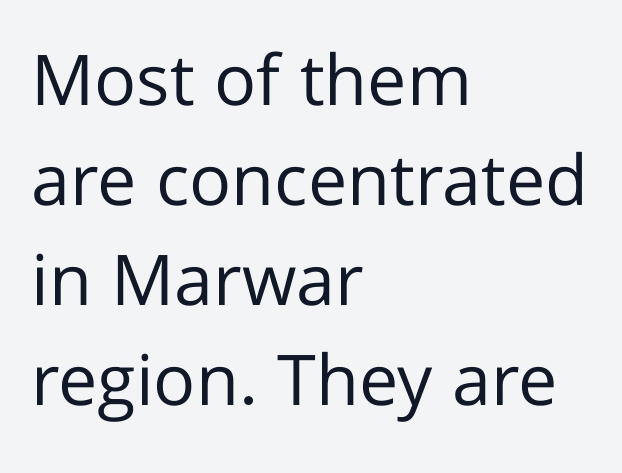
{"serif": "no", "italic": "no", "bold": "no", "weight": "regular", "width": "normal", "stroke_contrast": "low", "x_height": "medium", "monospaced": "no", "underline": "no", "align": "left", "line_spacing": "normal", "line_spacing_ratio": 1.43, "letter_spacing": "normal", "letter_spacing_em": 0.0, "glyph_px": 70}
